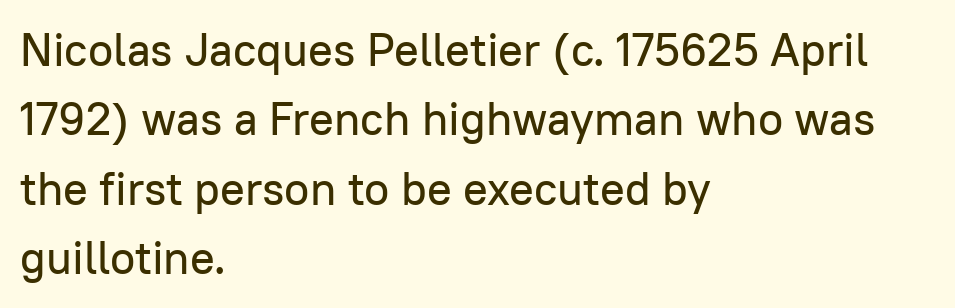
The letters stand upright; this is a roman face. A clean baseline with only descenders dipping below it. If you measured baseline to baseline, you'd find a middling distance. The face used here is a sans, in the tradition of grotesques and geometrics. Proportional: the letters do not fall into vertical columns. The rag falls on the right side of this text block.
